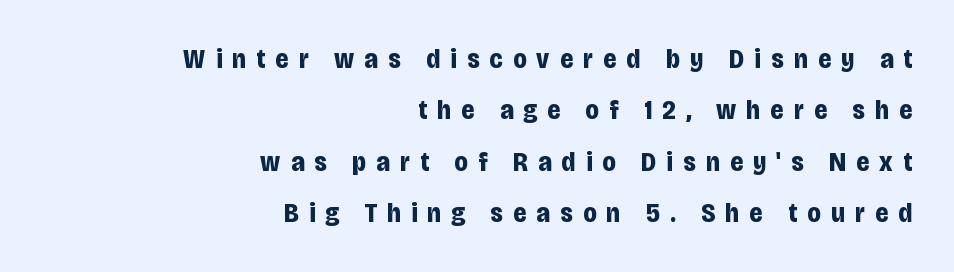
The image shows 27 px bold type, upright; set right-aligned, loose line spacing (1.9x), unusually wide letter spacing (+0.38 em), not underlined.
